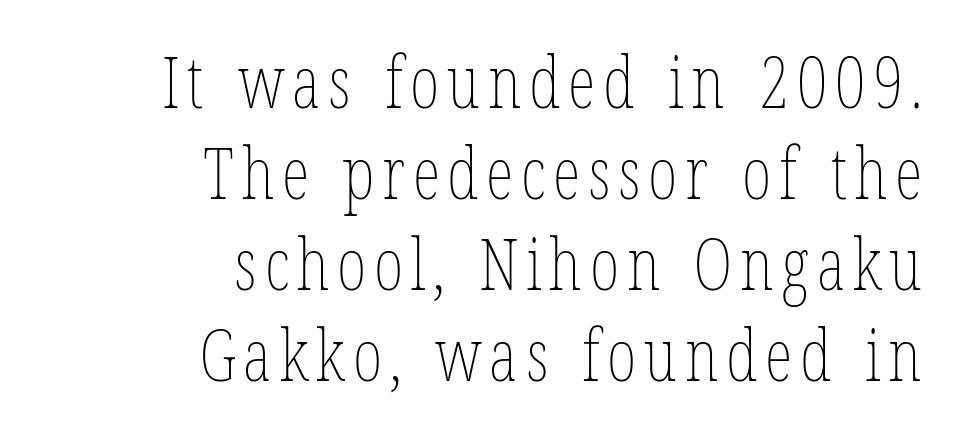
The image shows 71 px thin, condensed type, upright; set right-aligned, normal line spacing (1.28x), not underlined; low stroke contrast and a medium x-height.
